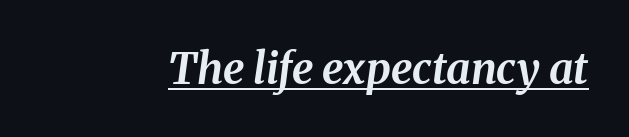
{"italic": "yes", "lean": "right", "slant_degrees": 8, "bold": "yes", "weight": "bold", "width": "normal", "stroke_contrast": "medium", "x_height": "medium", "monospaced": "no", "underline": "yes", "letter_spacing": "normal", "letter_spacing_em": 0.0, "glyph_px": 43}
